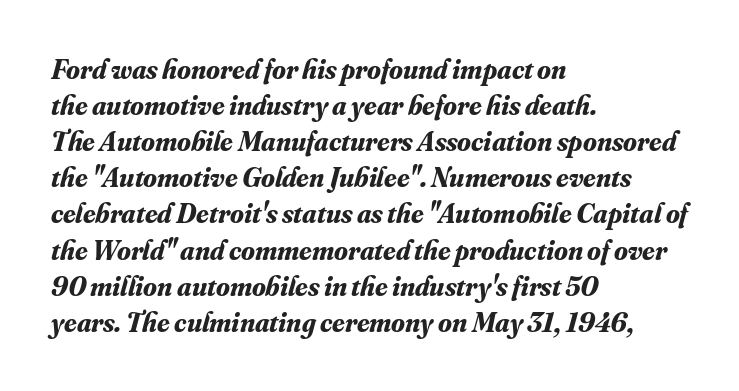
The image shows 28 px bold serif type, italic (leaning right); set left-aligned, normal line spacing (1.29x), normal letter spacing, not underlined; medium stroke contrast and a small x-height.
